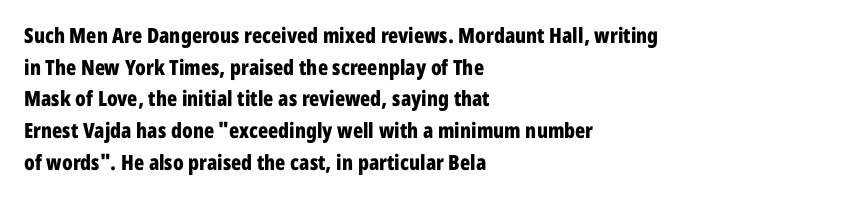
Q: Is the text bold? A: Yes.
Q: Is the text italic (slanted)? A: No, it is upright.
Q: Is the text underlined? A: No.
Q: How is the paragraph aligned? A: Left-aligned.
Q: Is the spacing between letters normal or unusually wide? A: Normal.
Q: Is the spacing between lines tight, normal or loose? A: Normal.
